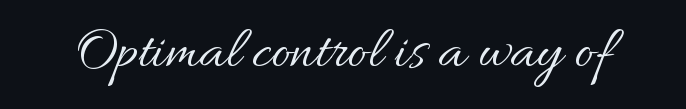
{"bold": "no", "weight": "regular", "width": "normal", "stroke_contrast": "medium", "x_height": "small", "monospaced": "no", "underline": "no", "letter_spacing": "normal", "letter_spacing_em": 0.0, "glyph_px": 59}
